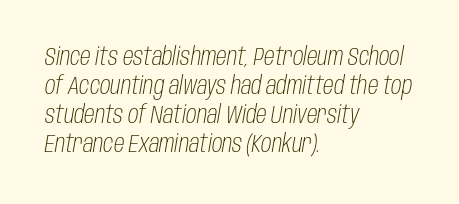
There is no visible air inserted between adjacent glyphs. No letter is thick-stroked: the sample isn't bold. The zone under the glyphs is completely vacant. Designer's note — italics engaged.
